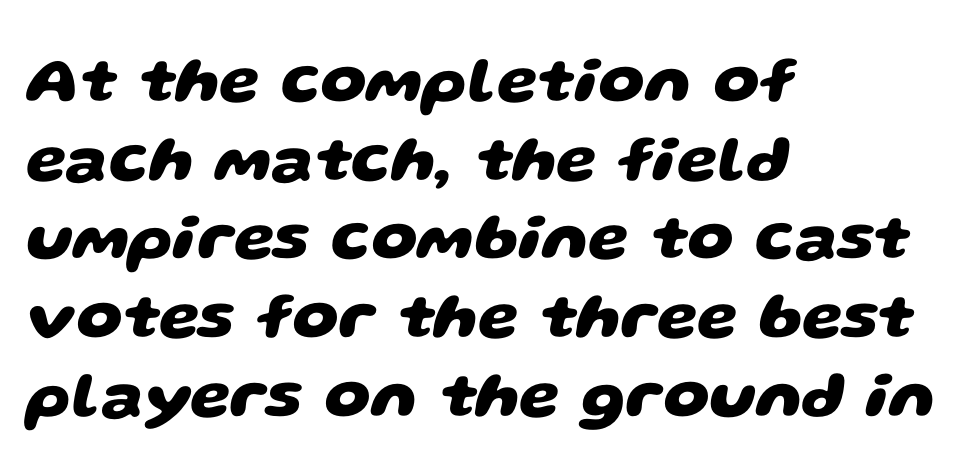
This rendering features lettering with no underline. Proportional: the letters do not fall into vertical columns. In terms of letterspacing, this is plain default setting. The strokes are fattened all the way to bold. Reading down the block, your eye returns to a fixed left position each line. This rendering employs a face without finishing strokes, i.e., a sans-serif.
